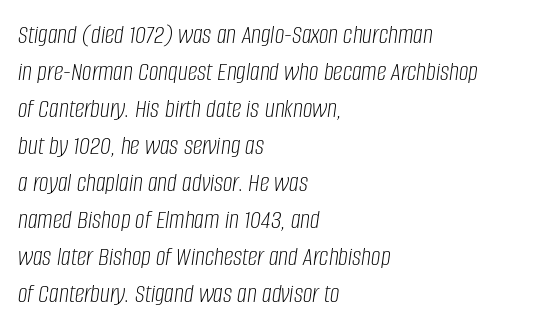
The image shows 27 px text type, italic (leaning right); set left-aligned, normal line spacing (1.37x), normal letter spacing, not underlined.
